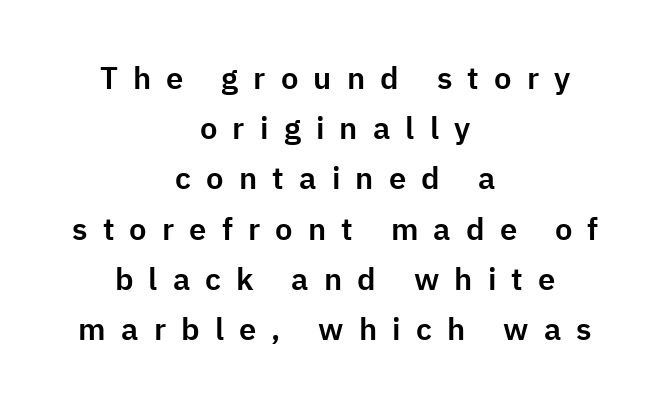
Q: Is the text italic (slanted)? A: No, it is upright.
Q: Is the typeface a serif or a sans-serif typeface? A: Sans-serif.
Q: Is the text underlined? A: No.
Q: How is the paragraph aligned? A: Centered.
Q: Is the spacing between letters normal or unusually wide? A: Unusually wide.
Q: Is the spacing between lines tight, normal or loose? A: Normal.
Q: Width (condensed, normal, or wide)? A: Normal.
Q: Stroke contrast? A: Low.
Q: x-height? A: Medium.
Q: Monospaced? A: No.
